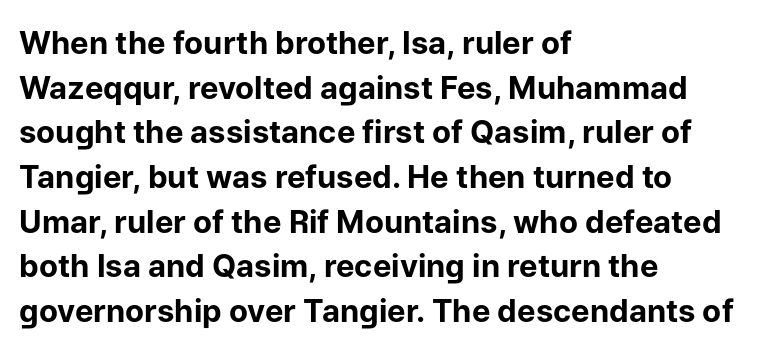
{"serif": "no", "italic": "no", "bold": "yes", "weight": "bold", "width": "normal", "stroke_contrast": "low", "x_height": "medium", "monospaced": "no", "underline": "no", "align": "left", "line_spacing": "normal", "line_spacing_ratio": 1.44, "letter_spacing": "normal", "letter_spacing_em": 0.0, "glyph_px": 31}
